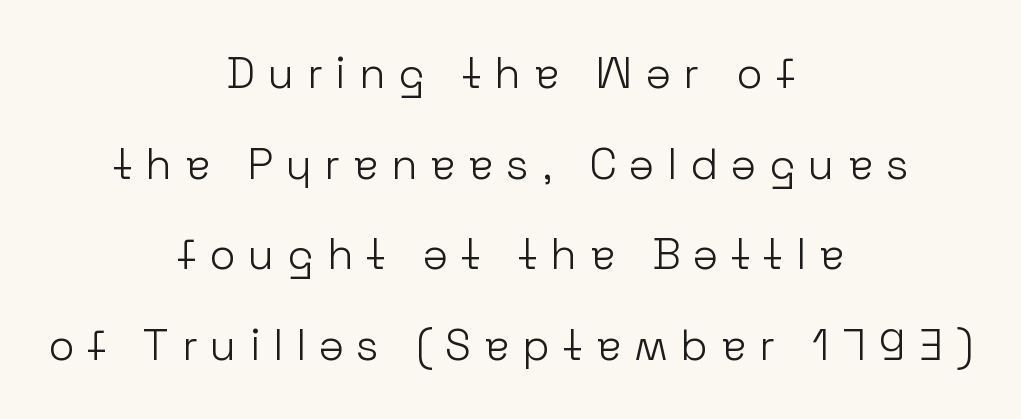
Q: Is the text bold? A: No.
Q: Is the text italic (slanted)? A: No, it is upright.
Q: Is the typeface a serif or a sans-serif typeface? A: Sans-serif.
Q: Is the text underlined? A: No.
Q: How is the paragraph aligned? A: Centered.
Q: Is the spacing between letters normal or unusually wide? A: Unusually wide.
Q: Is the spacing between lines tight, normal or loose? A: Loose.
Q: Width (condensed, normal, or wide)? A: Normal.
Q: Stroke contrast? A: Low.
Q: x-height? A: Medium.
Q: Monospaced? A: No.
